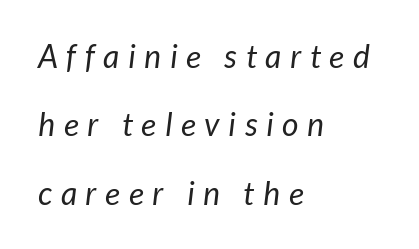
{"serif": "no", "bold": "no", "weight": "regular", "width": "normal", "stroke_contrast": "low", "x_height": "medium", "monospaced": "no", "underline": "no", "align": "left", "line_spacing": "loose", "line_spacing_ratio": 2.14, "letter_spacing": "wide", "letter_spacing_em": 0.27, "glyph_px": 32}
